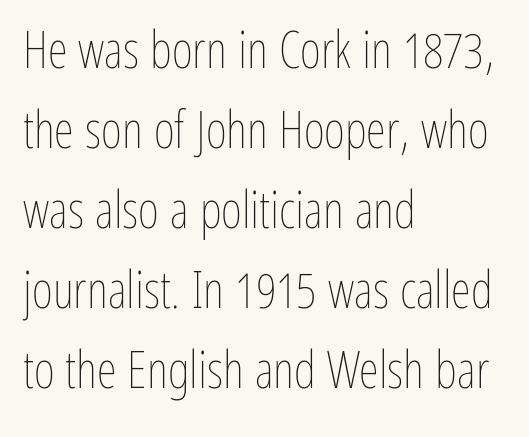
Clear beneath every line of the passage. The typesetter chose a ragged-right arrangement here. Each letter keeps its own natural width here, so spacing adapts to shape. A quiet, ordinary-to-light weight characterises the typeface. Baseline-to-baseline distance is the conventional proportion of letter height.
